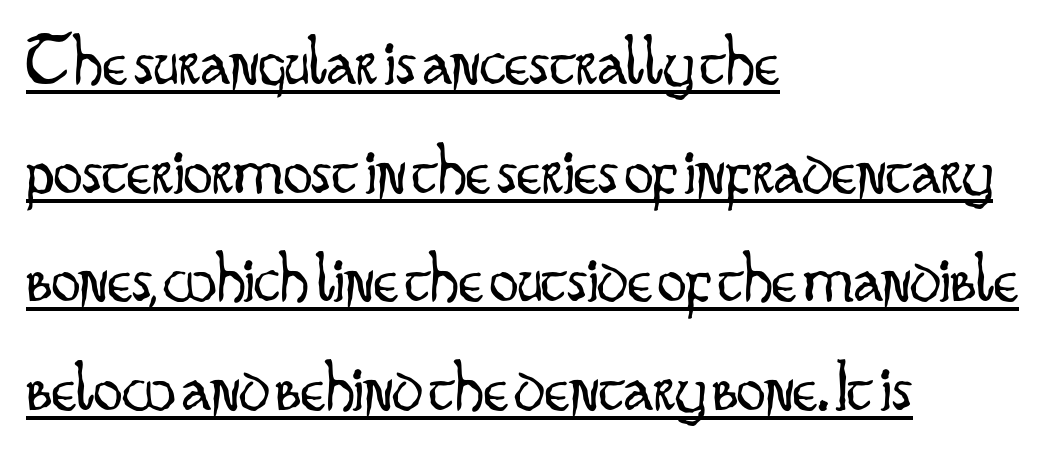
The image shows 72 px light, condensed sans-serif type, upright; set left-aligned, normal line spacing (1.51x), normal letter spacing, underlined; low stroke contrast and a small x-height.
